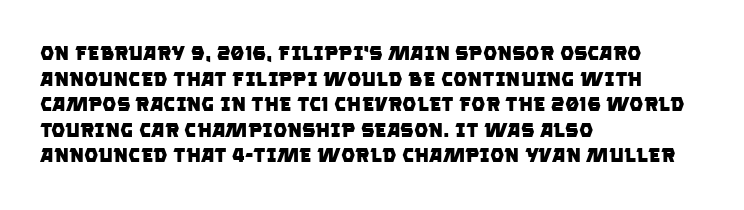
{"bold": "yes", "underline": "no", "align": "left", "line_spacing": "normal", "line_spacing_ratio": 1.28, "letter_spacing": "normal", "letter_spacing_em": 0.0, "glyph_px": 20}
